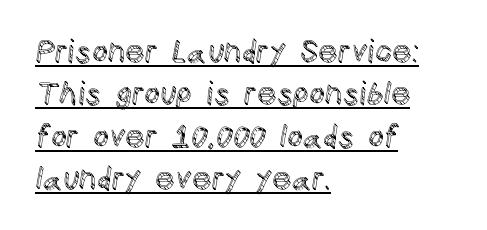
Note the varied advance widths — an 'i' is clearly narrower than an 'm'. What stands out about the letter spacing? Nothing — it is the standard amount. The words here are underlined. The ragged edge is on the right, which tells us the setting is flush left. If you measured baseline to baseline, you'd find a middling distance.
